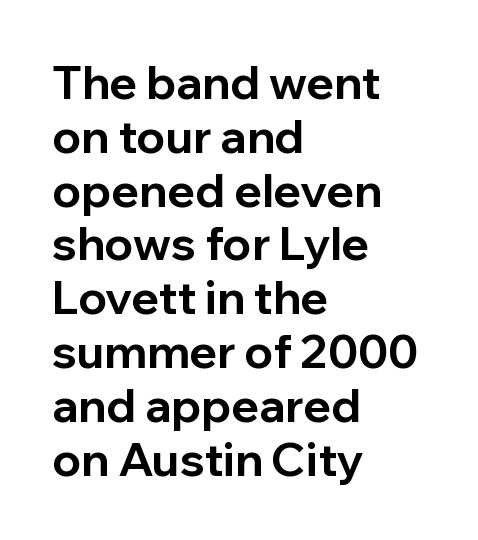
The image shows 46 px bold sans-serif type, upright; set left-aligned, line spacing 1.17x, normal letter spacing, not underlined; low stroke contrast and a medium x-height.
